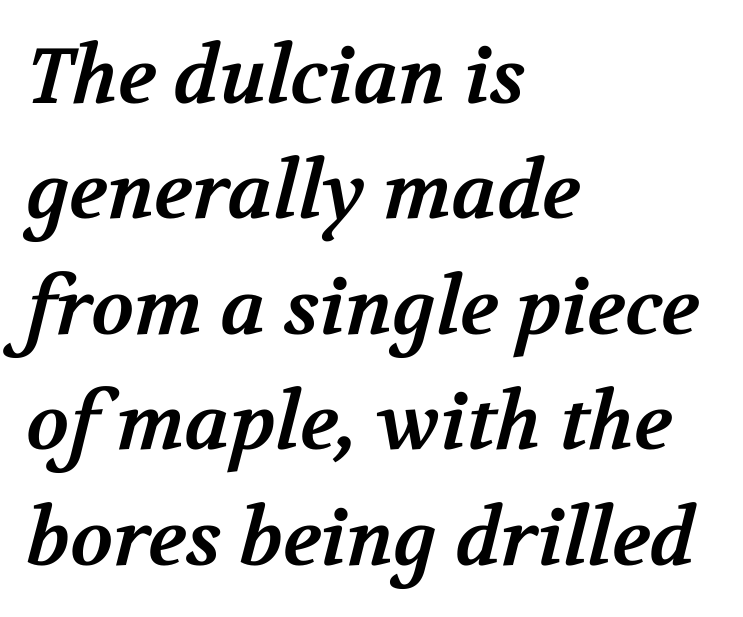
{"serif": "yes", "bold": "yes", "weight": "bold", "width": "normal", "stroke_contrast": "medium", "x_height": "medium", "monospaced": "no", "underline": "no", "align": "left", "line_spacing": "normal", "line_spacing_ratio": 1.48, "letter_spacing": "normal", "letter_spacing_em": 0.0, "glyph_px": 78}
